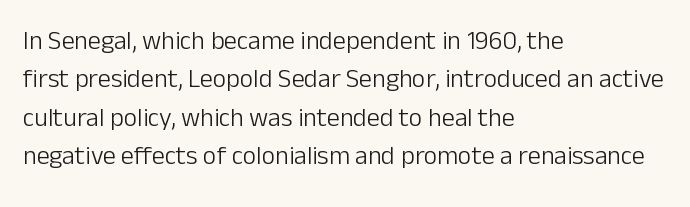
{"italic": "no", "bold": "no", "underline": "no", "align": "left", "line_spacing": "normal", "line_spacing_ratio": 1.48, "letter_spacing": "normal", "letter_spacing_em": 0.0, "glyph_px": 26}
